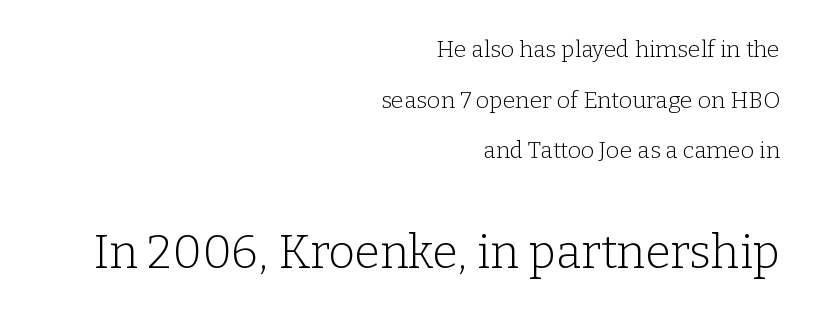
The image shows 46 px light serif type, upright; set right-aligned, loose line spacing (2.2x), normal letter spacing, not underlined; the second (bottom) block is 2.0x larger; low stroke contrast and a medium x-height.
